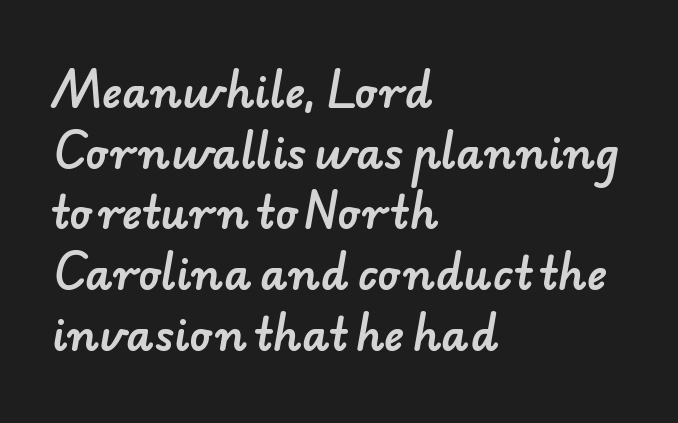
The image shows 43 px sans-serif type; set left-aligned, normal line spacing (1.41x), normal letter spacing, not underlined; low stroke contrast and a small x-height.
